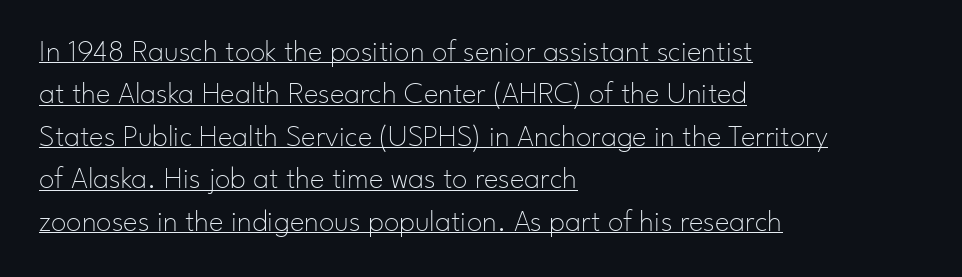
Q: Is the text bold? A: No.
Q: Is the text italic (slanted)? A: No, it is upright.
Q: Is the typeface a serif or a sans-serif typeface? A: Sans-serif.
Q: Is the text underlined? A: Yes.
Q: How is the paragraph aligned? A: Left-aligned.
Q: Is the spacing between letters normal or unusually wide? A: Normal.
Q: Is the spacing between lines tight, normal or loose? A: Normal.
Q: Width (condensed, normal, or wide)? A: Normal.
Q: Stroke contrast? A: Low.
Q: x-height? A: Small.
Q: Monospaced? A: No.
